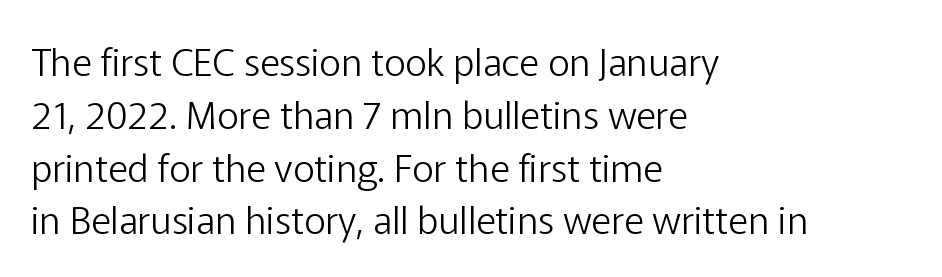
{"serif": "no", "italic": "no", "bold": "no", "weight": "light", "width": "normal", "stroke_contrast": "low", "x_height": "medium", "monospaced": "no", "underline": "no", "align": "left", "line_spacing": "normal", "line_spacing_ratio": 1.39, "letter_spacing": "normal", "letter_spacing_em": 0.0, "glyph_px": 38}
